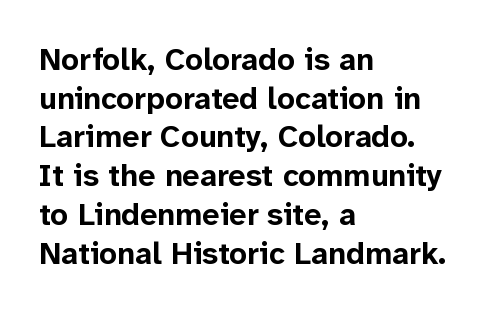
{"serif": "no", "italic": "no", "bold": "yes", "weight": "bold", "width": "normal", "stroke_contrast": "low", "x_height": "medium", "monospaced": "no", "underline": "no", "align": "left", "line_spacing": "normal", "line_spacing_ratio": 1.25, "letter_spacing": "normal", "letter_spacing_em": 0.0, "glyph_px": 31}
